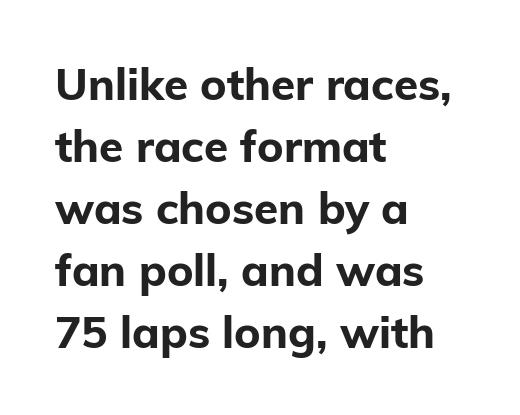
{"serif": "no", "italic": "no", "bold": "yes", "weight": "bold", "width": "normal", "stroke_contrast": "low", "x_height": "medium", "monospaced": "no", "underline": "no", "align": "left", "line_spacing": "normal", "line_spacing_ratio": 1.41, "letter_spacing": "normal", "letter_spacing_em": 0.0, "glyph_px": 44}
